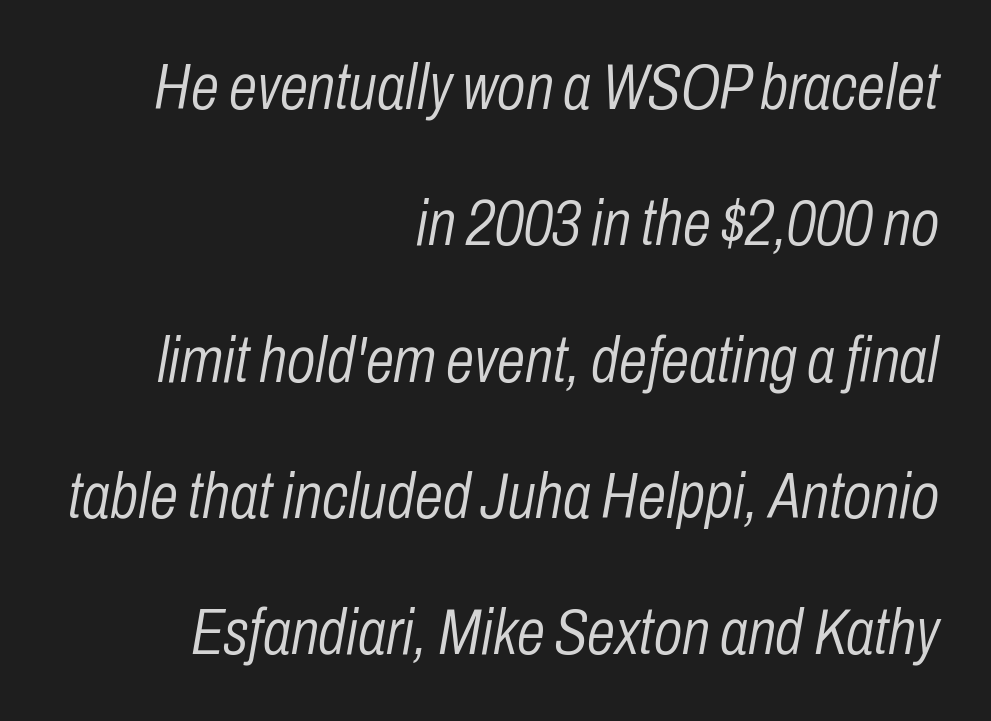
{"italic": "yes", "lean": "right", "slant_degrees": 10, "bold": "no", "weight": "light", "width": "condensed", "stroke_contrast": "low", "x_height": "medium", "monospaced": "no", "underline": "no", "align": "right", "line_spacing": "loose", "line_spacing_ratio": 2.13, "letter_spacing": "normal", "letter_spacing_em": 0.0, "glyph_px": 64}
